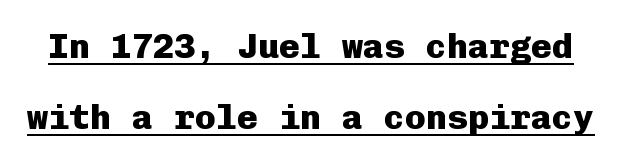
{"serif": "no", "italic": "no", "bold": "yes", "weight": "heavy", "width": "normal", "stroke_contrast": "low", "x_height": "medium", "monospaced": "yes", "underline": "yes", "line_spacing": "loose", "line_spacing_ratio": 2.02, "letter_spacing": "normal", "letter_spacing_em": 0.0, "glyph_px": 35}
